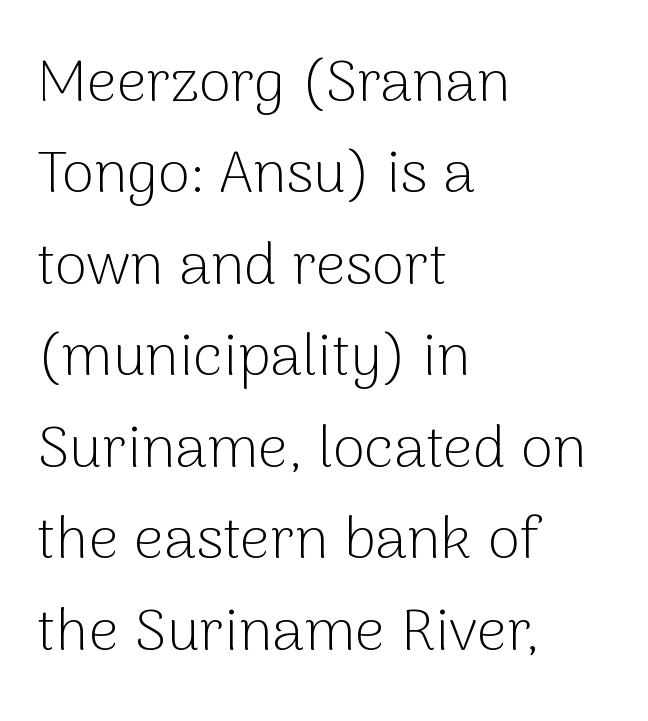
Descenders are the only things crossing below the line. No italicization has been applied; the sample stays upright. This sample has the flowing, uneven cadence of proportional lettering. Leading: standard. This is sans-serif lettering, the kind often seen on screens and signage.
